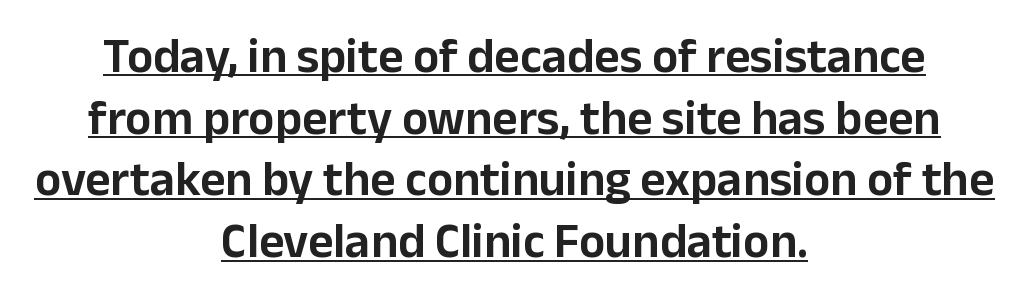
The image shows 49 px sans-serif type, upright; set centered, normal line spacing (1.26x), normal letter spacing, underlined; low stroke contrast and a medium x-height.
